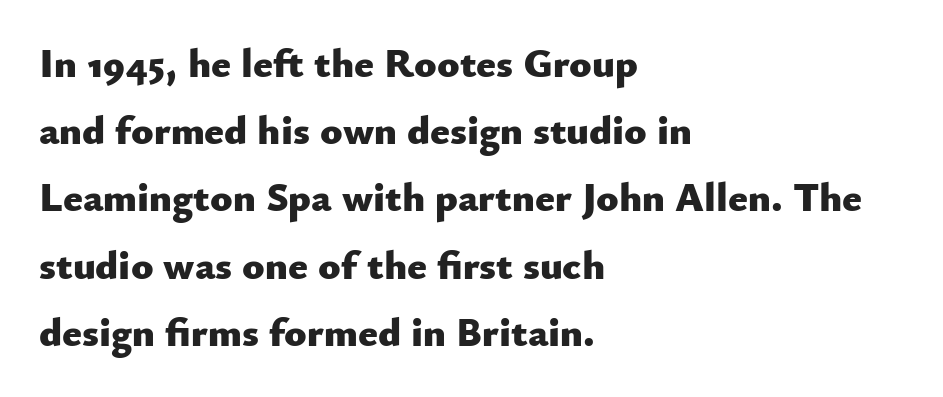
The image shows 41 px heavy sans-serif type, upright; set left-aligned, normal line spacing (1.64x), normal letter spacing, not underlined; low stroke contrast and a small x-height.
